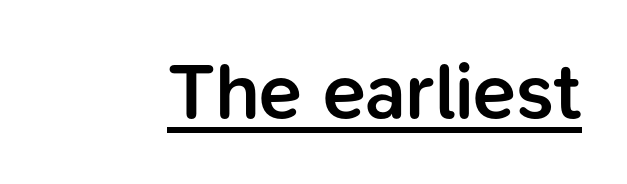
{"serif": "no", "italic": "no", "bold": "semi", "weight": "semibold", "width": "normal", "stroke_contrast": "low", "x_height": "medium", "monospaced": "no", "underline": "yes", "letter_spacing": "normal", "letter_spacing_em": 0.0, "glyph_px": 79}
